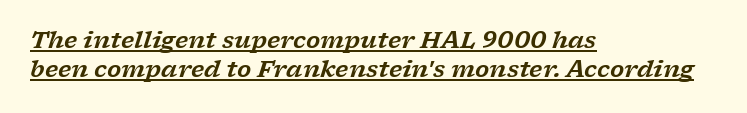
The image shows 23 px text type, italic (leaning right); set left-aligned, line spacing 1.24x, normal letter spacing, underlined.
